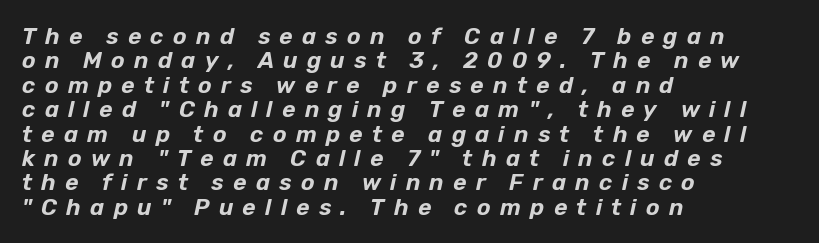
Q: Is the text italic (slanted)? A: Yes, it leans right by about 12 degrees.
Q: Is the text underlined? A: No.
Q: How is the paragraph aligned? A: Left-aligned.
Q: Is the spacing between letters normal or unusually wide? A: Unusually wide.
Q: Is the spacing between lines tight, normal or loose? A: Tight.
